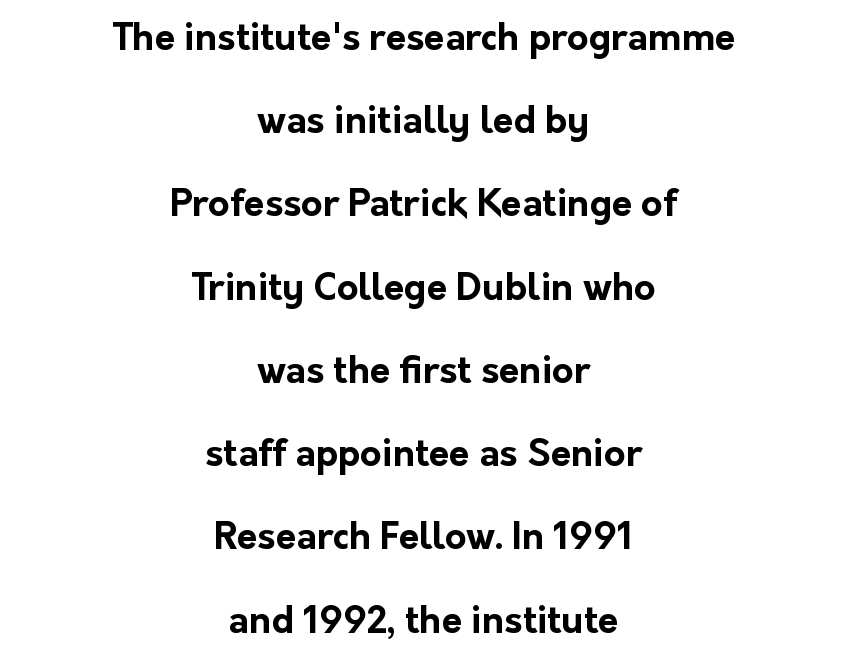
{"serif": "no", "italic": "no", "bold": "yes", "weight": "bold", "width": "normal", "stroke_contrast": "low", "x_height": "medium", "monospaced": "no", "underline": "no", "align": "center", "line_spacing": "loose", "line_spacing_ratio": 2.25, "letter_spacing": "normal", "letter_spacing_em": 0.0, "glyph_px": 37}
